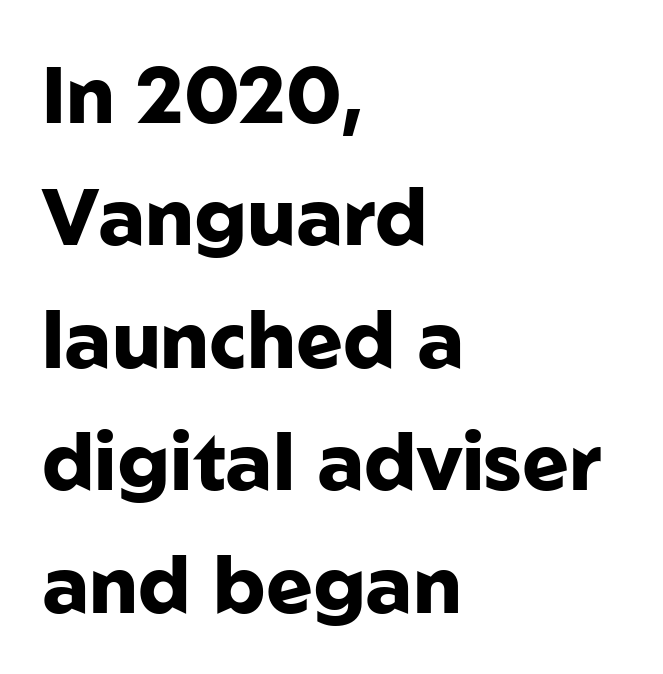
Q: Is the text bold? A: Yes.
Q: Is the text italic (slanted)? A: No, it is upright.
Q: Is the typeface a serif or a sans-serif typeface? A: Sans-serif.
Q: Is the text underlined? A: No.
Q: How is the paragraph aligned? A: Left-aligned.
Q: Is the spacing between letters normal or unusually wide? A: Normal.
Q: Is the spacing between lines tight, normal or loose? A: Normal.
Q: Width (condensed, normal, or wide)? A: Normal.
Q: Stroke contrast? A: Low.
Q: x-height? A: Medium.
Q: Monospaced? A: No.
